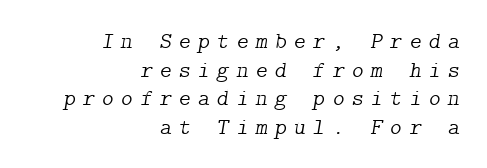
{"italic": "yes", "lean": "right", "slant_degrees": 9, "bold": "no", "underline": "no", "align": "right", "line_spacing_ratio": 1.24, "letter_spacing": "wide", "letter_spacing_em": 0.31, "glyph_px": 23}
